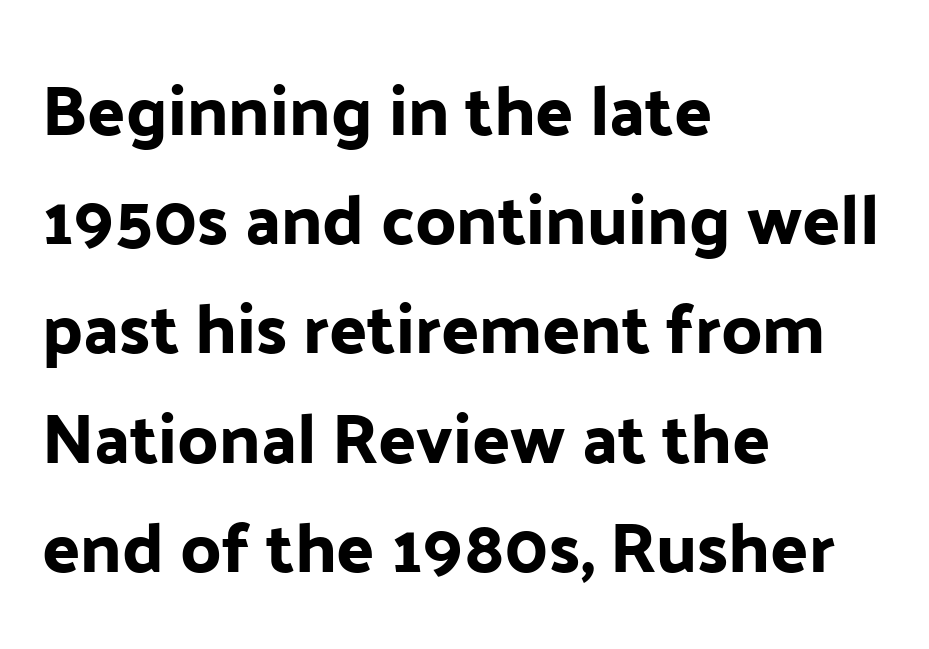
Q: Is the text italic (slanted)? A: No, it is upright.
Q: Is the typeface a serif or a sans-serif typeface? A: Sans-serif.
Q: Is the text underlined? A: No.
Q: How is the paragraph aligned? A: Left-aligned.
Q: Is the spacing between letters normal or unusually wide? A: Normal.
Q: Is the spacing between lines tight, normal or loose? A: Normal.
Q: Width (condensed, normal, or wide)? A: Normal.
Q: Stroke contrast? A: Low.
Q: x-height? A: Medium.
Q: Monospaced? A: No.
